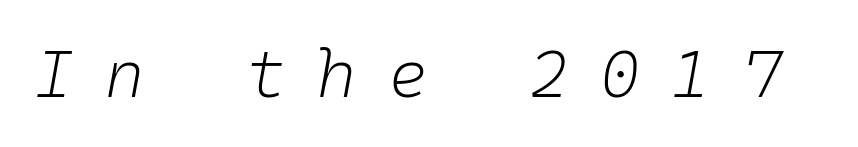
{"italic": "yes", "lean": "right", "slant_degrees": 10, "bold": "no", "weight": "light", "width": "normal", "stroke_contrast": "low", "x_height": "medium", "monospaced": "yes", "underline": "no", "letter_spacing": "wide", "letter_spacing_em": 0.47, "glyph_px": 67}
